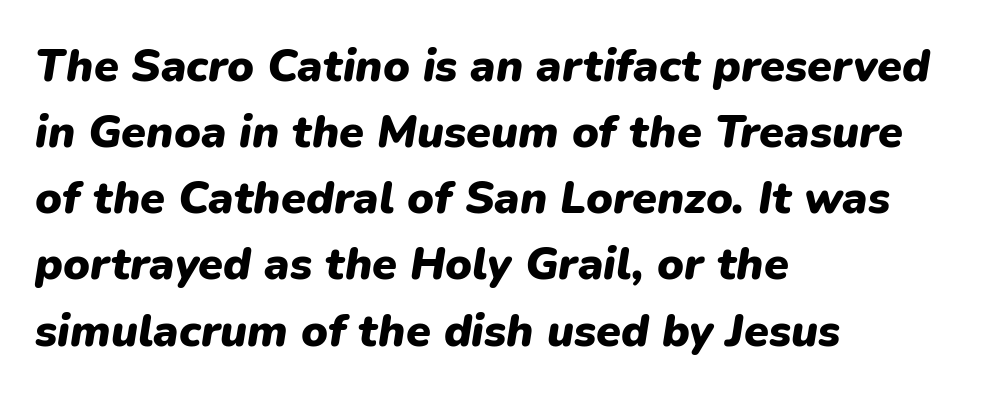
{"italic": "yes", "lean": "right", "slant_degrees": 9, "bold": "yes", "weight": "heavy", "width": "normal", "stroke_contrast": "low", "x_height": "medium", "monospaced": "no", "underline": "no", "align": "left", "line_spacing": "normal", "line_spacing_ratio": 1.47, "letter_spacing": "normal", "letter_spacing_em": 0.0, "glyph_px": 45}
